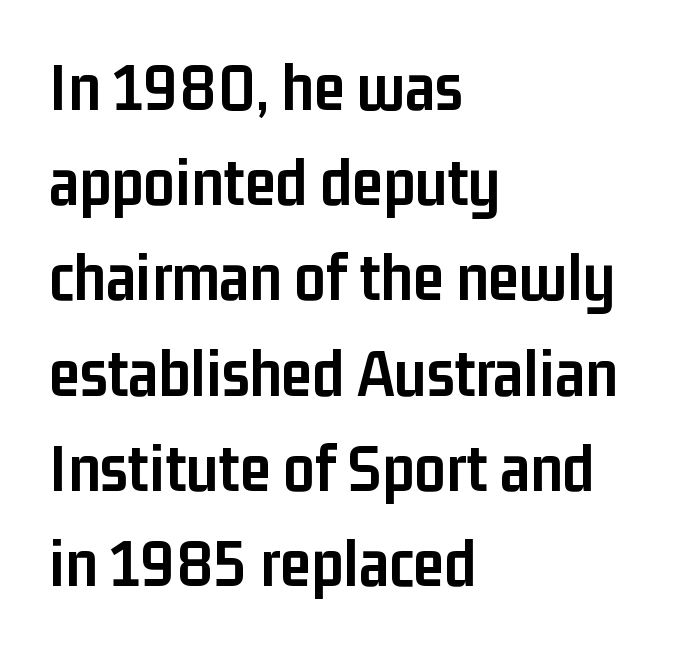
The baseline area is clear. Interline gaps are of average width in this sample. Italic? Not at all — the glyphs are vertical. This sample has the flowing, uneven cadence of proportional lettering. What stands out about the letter spacing? Nothing — it is the standard amount. Caption: multi-line text, flush left, ragged right.
